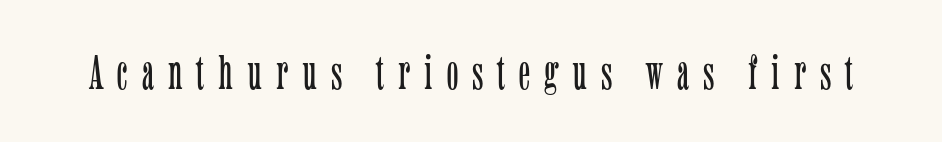
{"serif": "yes", "italic": "no", "bold": "no", "weight": "light", "width": "condensed", "stroke_contrast": "low", "x_height": "medium", "monospaced": "no", "underline": "no", "letter_spacing": "wide", "letter_spacing_em": 0.29, "glyph_px": 48}
